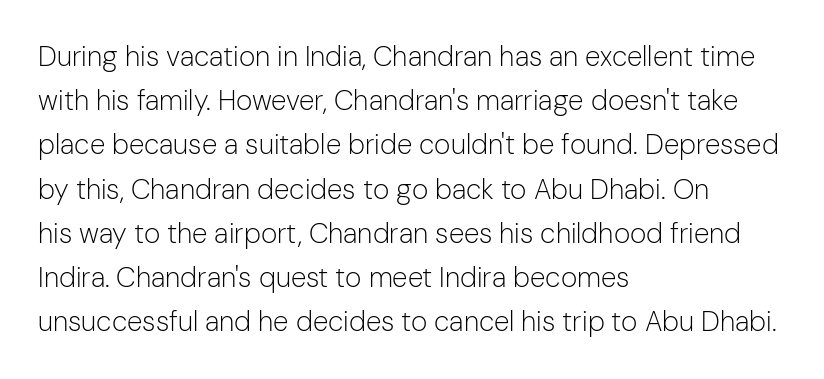
You can tell from the bare stems that sans-serif type was used. Ascenders rise straight up at ninety degrees. Underline: absent. Compared with typical body copy, the letter spacing here is the same. Vertical stems look standard width or narrower in stroke.
